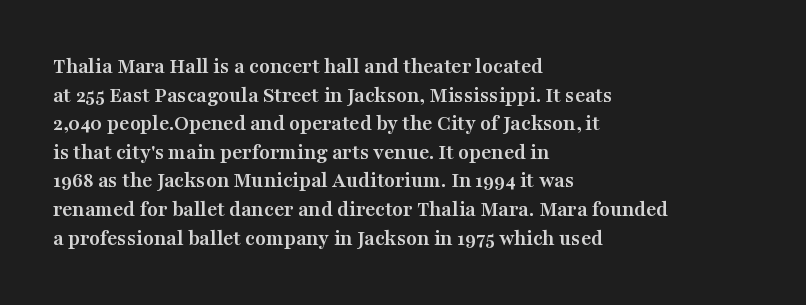
The image shows 22 px bold type, upright; set left-aligned, normal line spacing (1.3x), normal letter spacing, not underlined.
